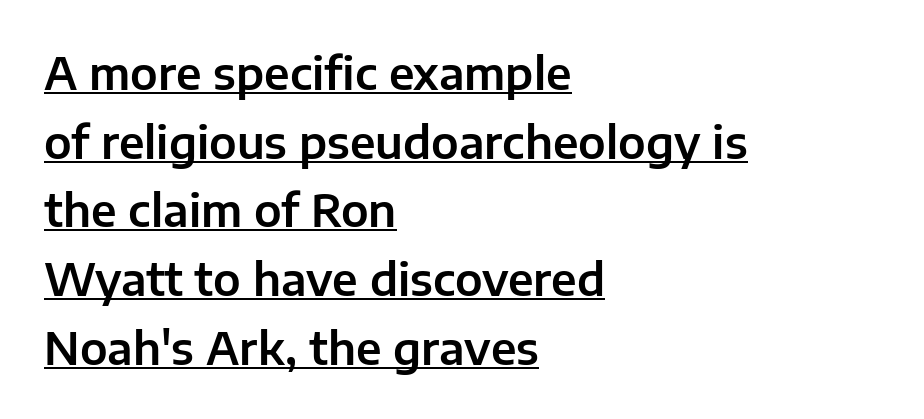
The image shows 44 px sans-serif type, upright; set left-aligned, normal line spacing (1.56x), normal letter spacing, underlined; low stroke contrast and a medium x-height.
